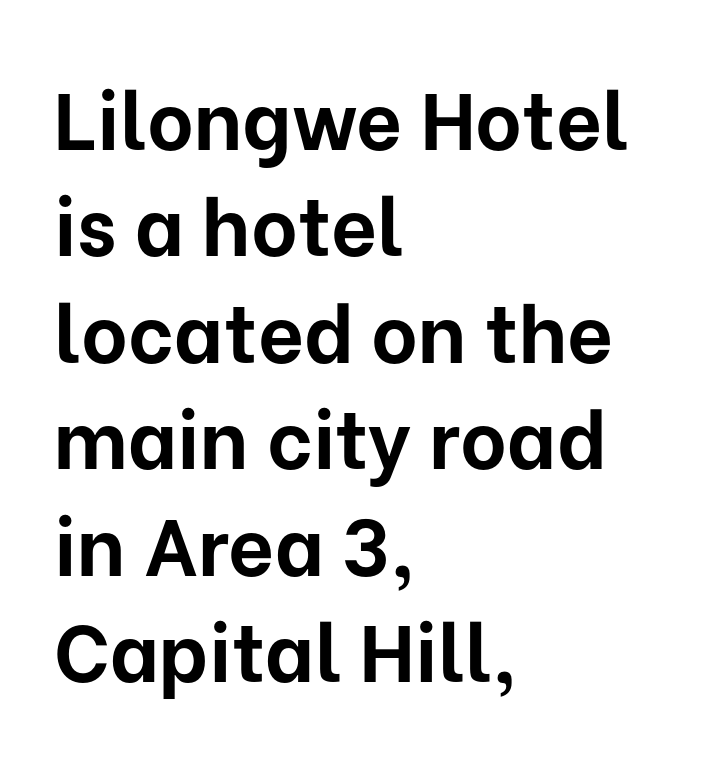
{"serif": "no", "italic": "no", "bold": "yes", "weight": "bold", "width": "normal", "stroke_contrast": "low", "x_height": "medium", "monospaced": "no", "underline": "no", "align": "left", "line_spacing": "normal", "line_spacing_ratio": 1.33, "letter_spacing": "normal", "letter_spacing_em": 0.0, "glyph_px": 80}
